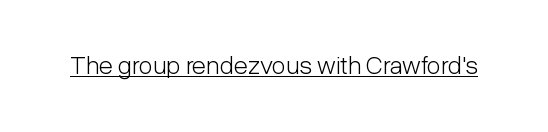
Q: Is the text bold? A: No.
Q: Is the text italic (slanted)? A: No, it is upright.
Q: Is the text underlined? A: Yes.
Q: Is the spacing between letters normal or unusually wide? A: Normal.
